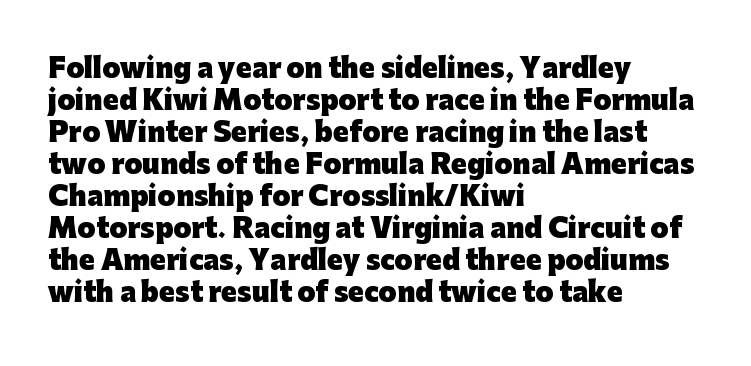
The image shows 26 px bold type, upright; set left-aligned, line spacing 1.23x, normal letter spacing, not underlined.
